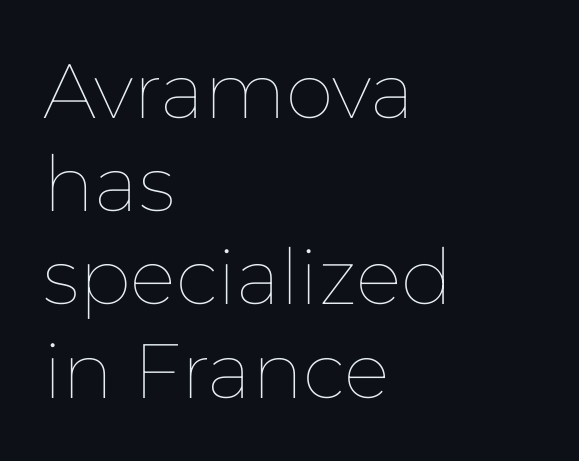
The image shows 77 px thin type, upright; set left-aligned, line spacing 1.21x, normal letter spacing, not underlined; low stroke contrast and a medium x-height.
